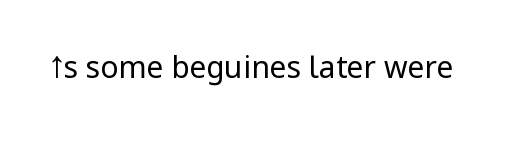
The image shows 30 px regular-weight, condensed sans-serif type, upright; set normal letter spacing, not underlined; low stroke contrast and a large x-height.
